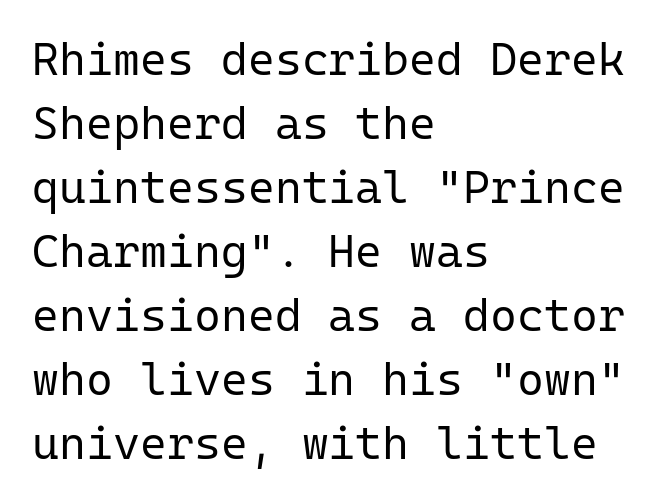
{"serif": "no", "italic": "no", "bold": "no", "weight": "regular", "width": "normal", "stroke_contrast": "low", "x_height": "medium", "monospaced": "yes", "underline": "no", "align": "left", "line_spacing": "normal", "line_spacing_ratio": 1.39, "letter_spacing": "normal", "letter_spacing_em": 0.0, "glyph_px": 46}
